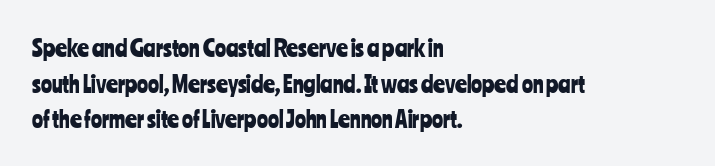
Q: Is the text italic (slanted)? A: No, it is upright.
Q: Is the text underlined? A: No.
Q: How is the paragraph aligned? A: Left-aligned.
Q: Is the spacing between letters normal or unusually wide? A: Normal.
Q: Is the spacing between lines tight, normal or loose? A: Normal.
